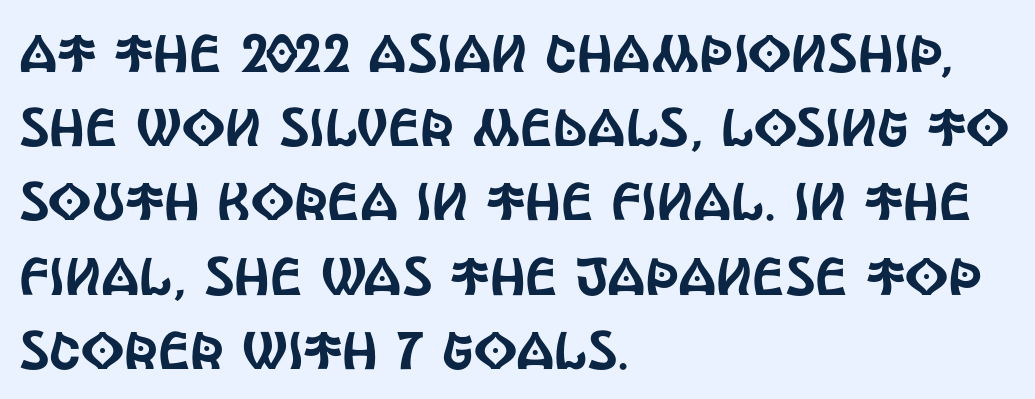
{"serif": "no", "italic": "no", "width": "condensed", "x_height": "large", "monospaced": "no", "underline": "no", "align": "left", "line_spacing": "normal", "line_spacing_ratio": 1.4, "letter_spacing": "normal", "letter_spacing_em": 0.0, "glyph_px": 53}
